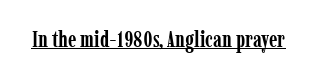
The face used here is rendered with its standard letterfit. These lines were composed using upright roman letters. Strokes here are thick enough to call this a true bold. Is there an underline? Yes — a line sits under the letters.
